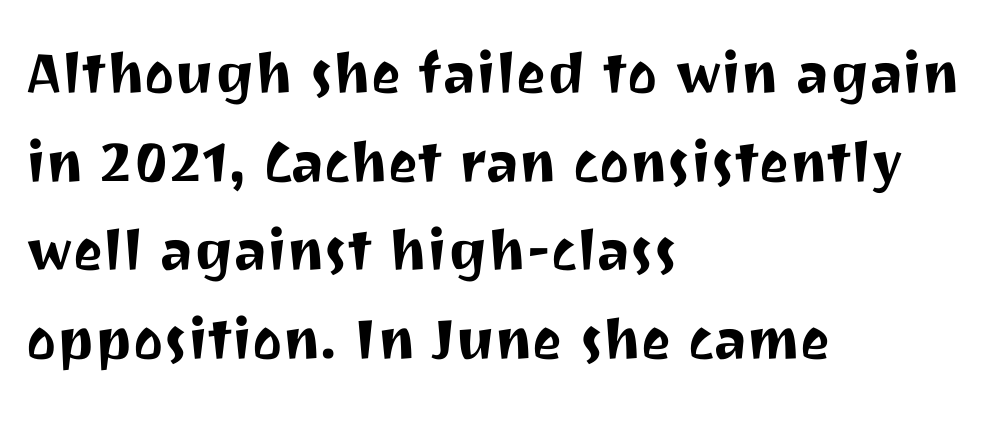
Q: Is the text italic (slanted)? A: No, it is upright.
Q: Is the typeface a serif or a sans-serif typeface? A: Sans-serif.
Q: Is the text underlined? A: No.
Q: How is the paragraph aligned? A: Left-aligned.
Q: Is the spacing between letters normal or unusually wide? A: Normal.
Q: Is the spacing between lines tight, normal or loose? A: Normal.
Q: Width (condensed, normal, or wide)? A: Normal.
Q: Stroke contrast? A: Medium.
Q: x-height? A: Medium.
Q: Monospaced? A: No.
